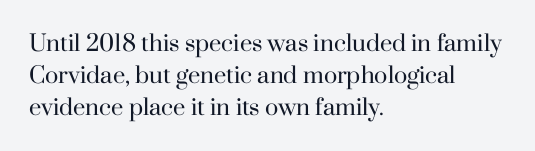
This sample uses an upright cut, with every glyph sitting square on the baseline. Check the space under the baseline: it is left empty. These lines are set flush left with a ragged right edge. Weight: not bold — regular or lighter.
